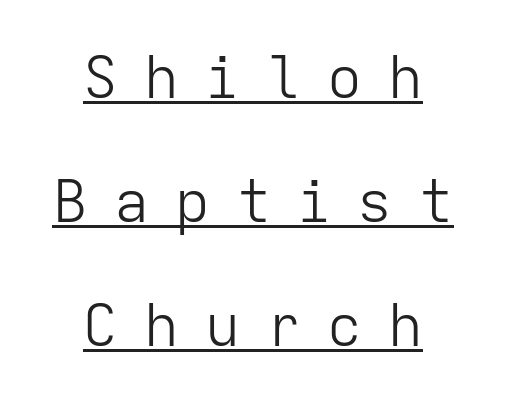
{"serif": "no", "italic": "no", "bold": "no", "weight": "light", "width": "normal", "stroke_contrast": "low", "x_height": "medium", "monospaced": "yes", "underline": "yes", "align": "center", "line_spacing": "loose", "line_spacing_ratio": 2.14, "letter_spacing": "wide", "letter_spacing_em": 0.45, "glyph_px": 58}
